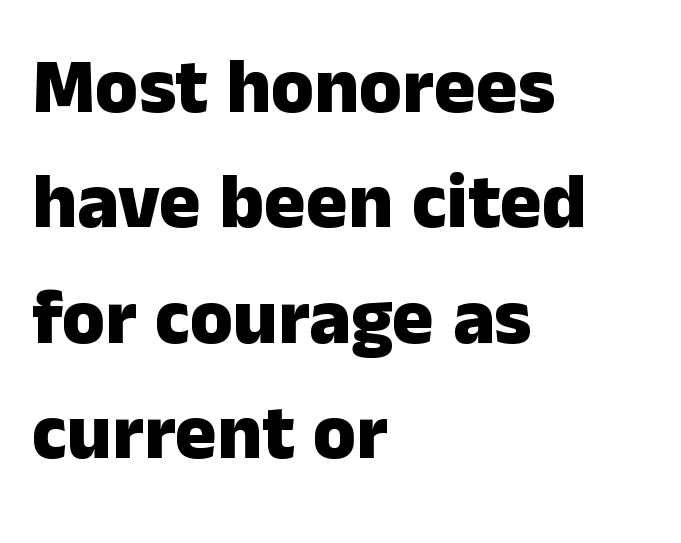
The image shows 78 px heavy sans-serif type, upright; set left-aligned, normal line spacing (1.48x), normal letter spacing, not underlined; low stroke contrast and a medium x-height.
